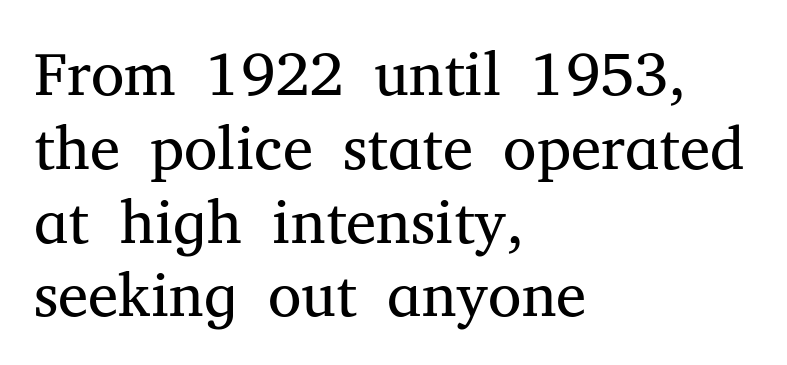
Q: Is the text bold? A: No.
Q: Is the text italic (slanted)? A: No, it is upright.
Q: Is the typeface a serif or a sans-serif typeface? A: Serif.
Q: Is the text underlined? A: No.
Q: How is the paragraph aligned? A: Left-aligned.
Q: Is the spacing between letters normal or unusually wide? A: Normal.
Q: Width (condensed, normal, or wide)? A: Normal.
Q: Stroke contrast? A: Medium.
Q: x-height? A: Medium.
Q: Monospaced? A: No.
